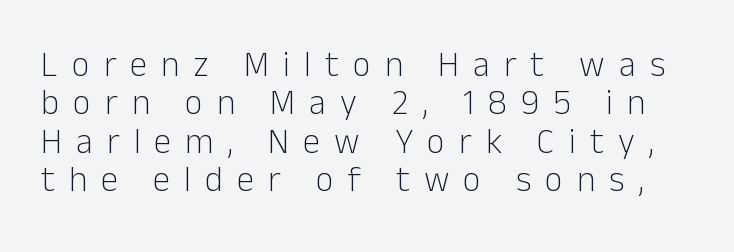
Unlike a traditional serif, this face leaves its strokes unadorned. Descenders hang freely into open space. This sample uses an upright cut, with every glyph sitting square on the baseline. Varying glyph widths throughout — classic text-font behaviour. Here the glyphs are tracked loosely, breaking word shapes into spaced letters. The face looks like a standard text weight, possibly lighter.
